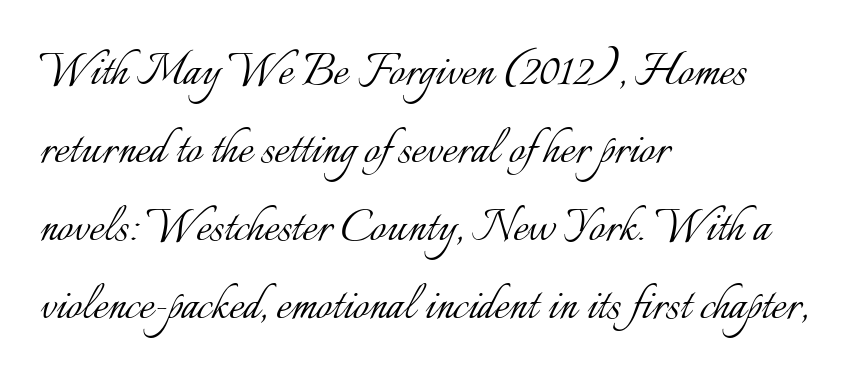
The image shows 56 px light type; set left-aligned, normal line spacing (1.39x), normal letter spacing, not underlined; low stroke contrast and a small x-height.
